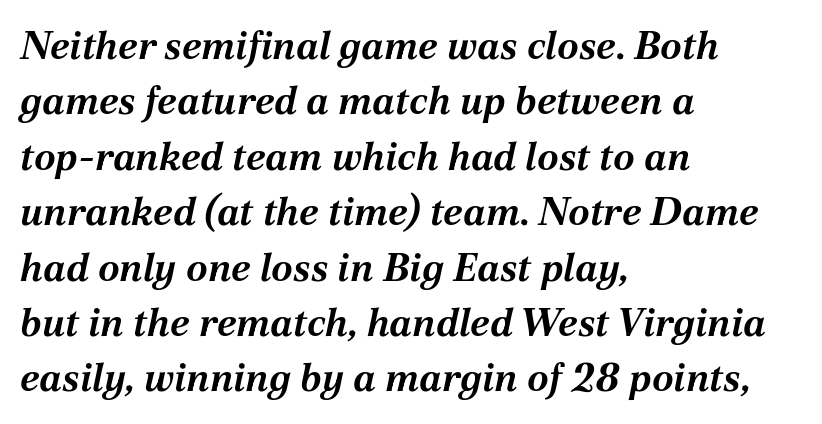
Q: Is the text bold? A: Yes.
Q: Is the text italic (slanted)? A: Yes, it leans right by about 12 degrees.
Q: Is the text underlined? A: No.
Q: How is the paragraph aligned? A: Left-aligned.
Q: Is the spacing between letters normal or unusually wide? A: Normal.
Q: Is the spacing between lines tight, normal or loose? A: Normal.
Q: Width (condensed, normal, or wide)? A: Normal.
Q: Stroke contrast? A: Medium.
Q: x-height? A: Medium.
Q: Monospaced? A: No.
